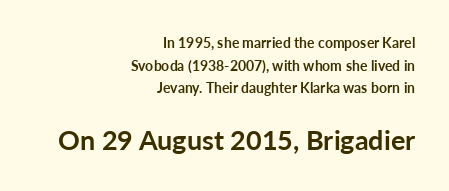
Regarding leading, the lines here are spaced in the standard way. Descender tails drop into unmarked territory. Casual observation: everything's shoved over to the right. The glyphs have the mass of a bold cut. The letters stand straight up with perfectly vertical stems.
